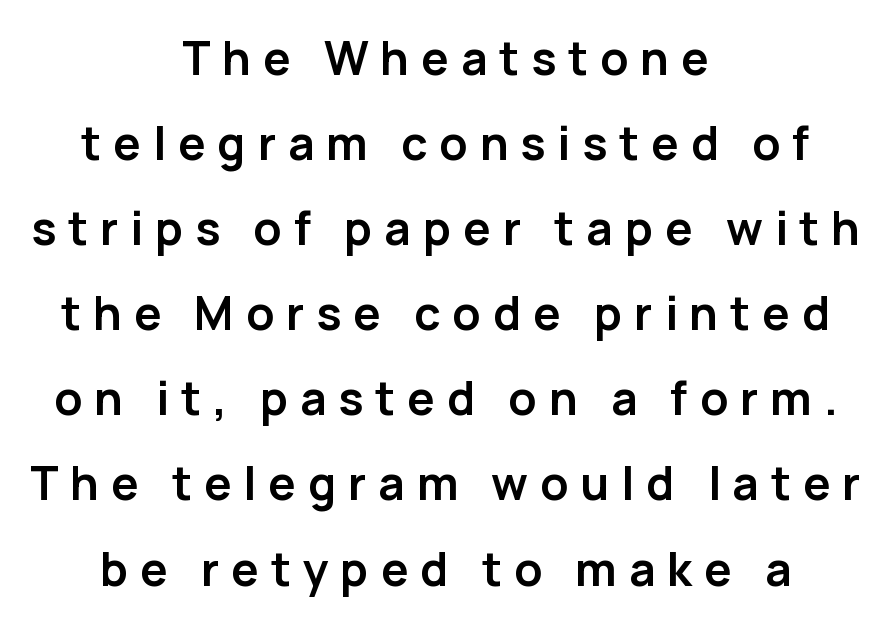
Ordinary non-slanted type is in use. Proportional: the letters do not fall into vertical columns. The characters display no serif detailing; their extremities are plain. These lines have a slow, spaced-out rhythm from letter to letter. These lines are centered, leaving both edges ragged.
